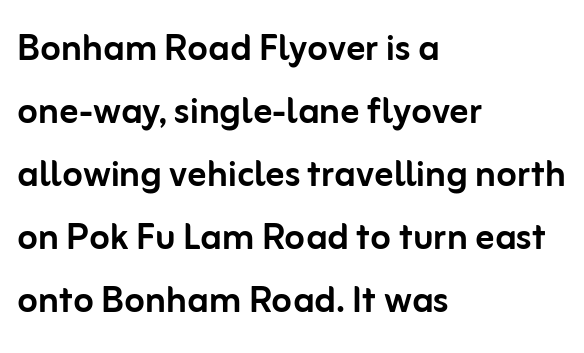
Q: Is the text italic (slanted)? A: No, it is upright.
Q: Is the typeface a serif or a sans-serif typeface? A: Sans-serif.
Q: Is the text underlined? A: No.
Q: How is the paragraph aligned? A: Left-aligned.
Q: Is the spacing between letters normal or unusually wide? A: Normal.
Q: Is the spacing between lines tight, normal or loose? A: Normal.
Q: Width (condensed, normal, or wide)? A: Normal.
Q: Stroke contrast? A: Low.
Q: x-height? A: Medium.
Q: Monospaced? A: No.
